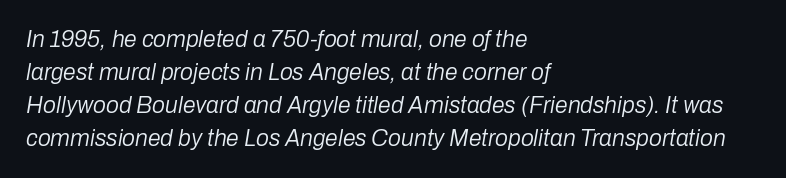
{"italic": "yes", "lean": "right", "slant_degrees": 10, "bold": "no", "underline": "no", "align": "left", "line_spacing": "normal", "line_spacing_ratio": 1.44, "letter_spacing": "normal", "letter_spacing_em": 0.0, "glyph_px": 23}
